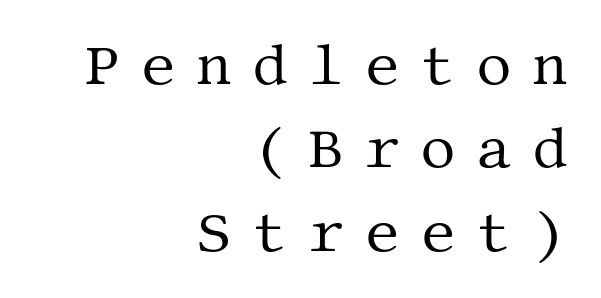
{"serif": "yes", "italic": "no", "bold": "no", "weight": "regular", "width": "normal", "stroke_contrast": "medium", "x_height": "large", "underline": "no", "align": "right", "line_spacing": "normal", "line_spacing_ratio": 1.49, "letter_spacing": "wide", "letter_spacing_em": 0.36, "glyph_px": 56}
